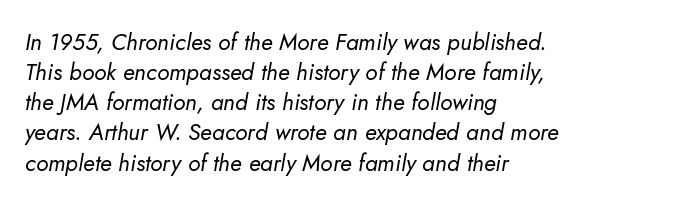
{"italic": "yes", "lean": "right", "slant_degrees": 10, "bold": "no", "underline": "no", "align": "left", "line_spacing": "normal", "line_spacing_ratio": 1.31, "letter_spacing": "normal", "letter_spacing_em": 0.0, "glyph_px": 23}
